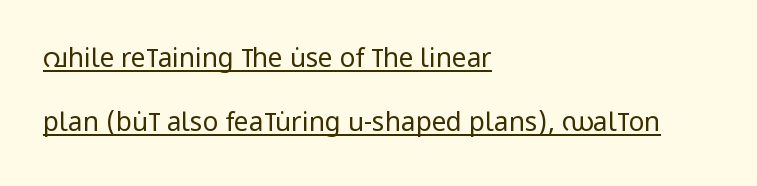
Q: Is the text bold? A: No.
Q: Is the text italic (slanted)? A: No, it is upright.
Q: Is the text underlined? A: Yes.
Q: How is the paragraph aligned? A: Left-aligned.
Q: Is the spacing between letters normal or unusually wide? A: Normal.
Q: Is the spacing between lines tight, normal or loose? A: Loose.
